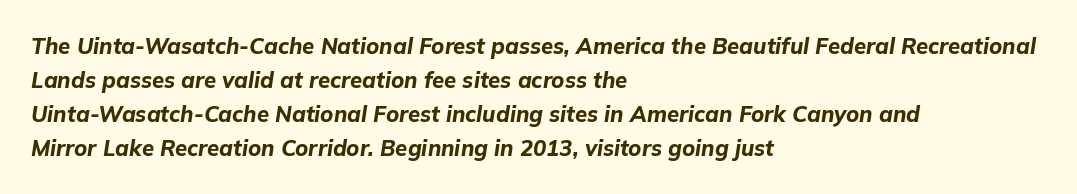
This sample uses plain, unmodified letter spacing. The font's italic variant was chosen for this text. The passage is arranged the way most books set body copy — flush left. Plenty of ink on the page — the face is bold. Plain, unruled lines of type.
